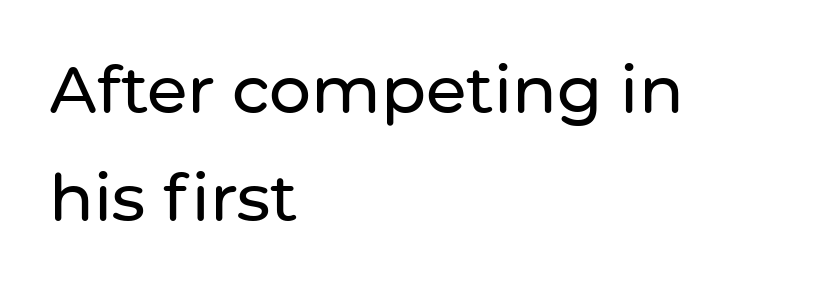
The ragged edge is on the right, which tells us the setting is flush left. This is sans-serif lettering, the kind often seen on screens and signage. Think of a printed novel: that variable character pitch is what you see here. Letters rest on an invisible, unmarked baseline. Ordinary non-slanted type is in use.
